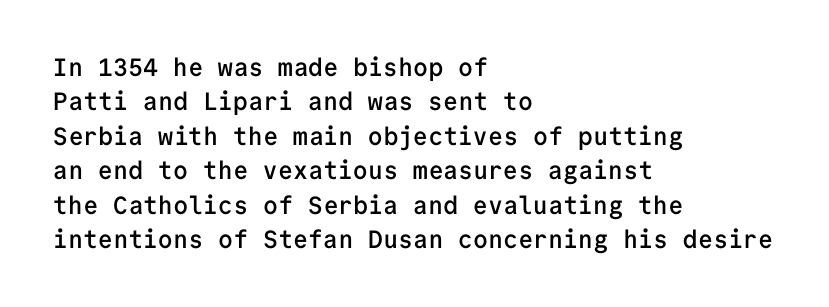
{"italic": "no", "bold": "semi", "underline": "no", "align": "left", "line_spacing": "normal", "line_spacing_ratio": 1.38, "letter_spacing": "normal", "letter_spacing_em": 0.0, "glyph_px": 25}
